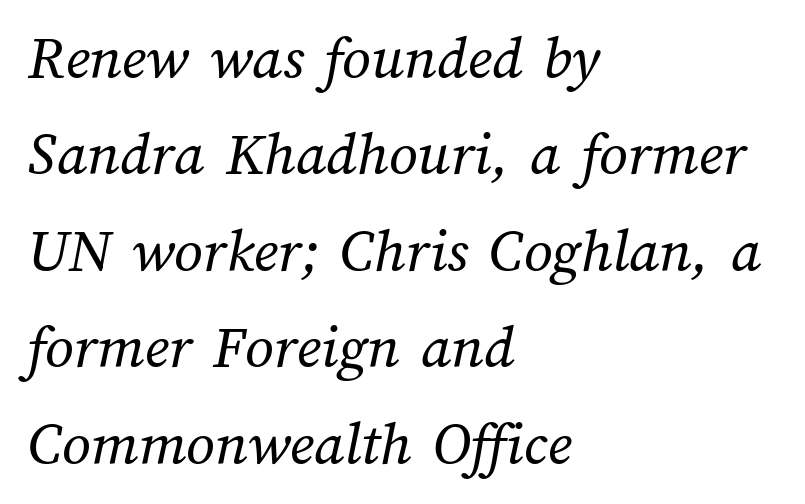
Think standard paragraph weight, or any step lighter than that. The rag falls on the right side of this text block. The rendering uses natural spacing where letterforms have individual widths. The zone under the glyphs is completely vacant. This sample keeps an unexceptional amount of space between lines. Inter-character spacing is left at the font's built-in metrics.
